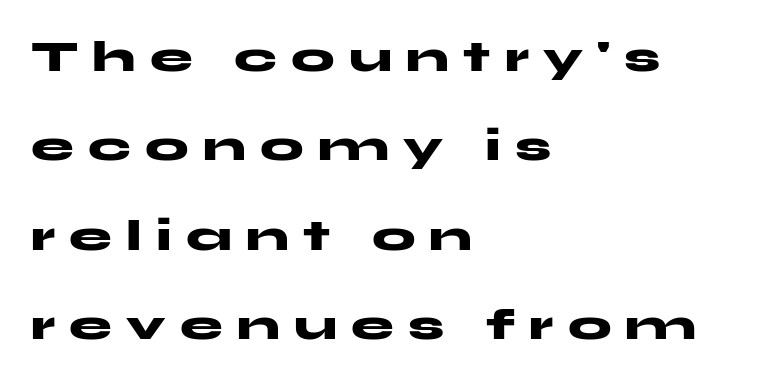
The image shows 43 px heavy, wide sans-serif type, upright; set left-aligned, loose line spacing (2.08x), unusually wide letter spacing (+0.33 em), not underlined; medium stroke contrast and a medium x-height.
